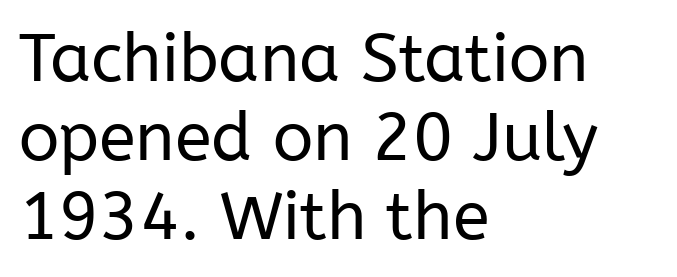
The image shows 67 px regular-weight sans-serif type, upright; set left-aligned, line spacing 1.18x, normal letter spacing, not underlined; low stroke contrast and a medium x-height.
